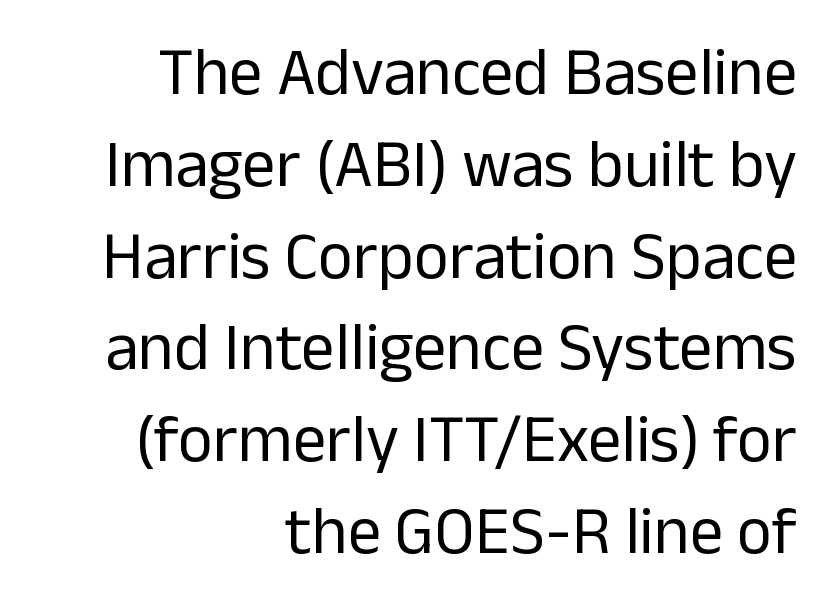
Q: Is the text bold? A: No.
Q: Is the text italic (slanted)? A: No, it is upright.
Q: Is the typeface a serif or a sans-serif typeface? A: Sans-serif.
Q: Is the text underlined? A: No.
Q: How is the paragraph aligned? A: Right-aligned.
Q: Is the spacing between letters normal or unusually wide? A: Normal.
Q: Is the spacing between lines tight, normal or loose? A: Normal.
Q: Width (condensed, normal, or wide)? A: Normal.
Q: Stroke contrast? A: Low.
Q: x-height? A: Medium.
Q: Monospaced? A: No.
